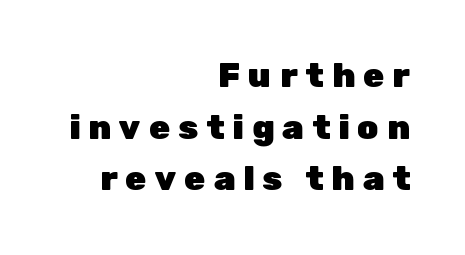
Unlike italic type, these characters show no tilt at all. Typeset ragged left — the right edge is the straight one. The baseline area is clear. Grotesque or geometric, the face here clearly has no serifs. The rendering uses a bold face; every stroke is thick and dark.
